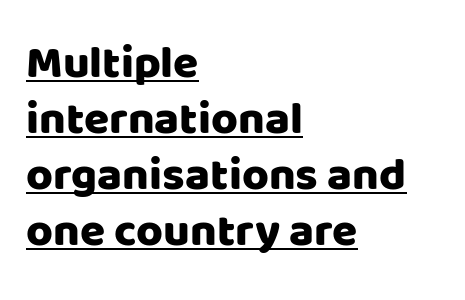
{"serif": "no", "italic": "no", "width": "normal", "stroke_contrast": "low", "x_height": "large", "monospaced": "no", "underline": "yes", "align": "left", "line_spacing_ratio": 1.22, "letter_spacing": "normal", "letter_spacing_em": 0.0, "glyph_px": 46}
